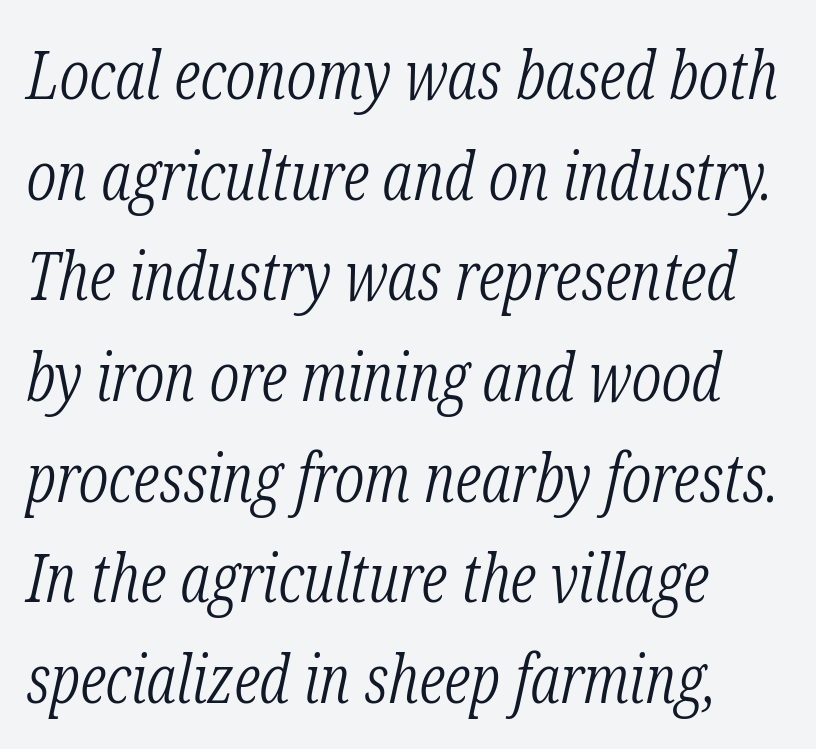
Q: Is the text bold? A: No.
Q: Is the text italic (slanted)? A: Yes, it leans right by about 12 degrees.
Q: Is the typeface a serif or a sans-serif typeface? A: Serif.
Q: Is the text underlined? A: No.
Q: How is the paragraph aligned? A: Left-aligned.
Q: Is the spacing between letters normal or unusually wide? A: Normal.
Q: Is the spacing between lines tight, normal or loose? A: Normal.
Q: Width (condensed, normal, or wide)? A: Condensed.
Q: Stroke contrast? A: Low.
Q: x-height? A: Medium.
Q: Monospaced? A: No.
